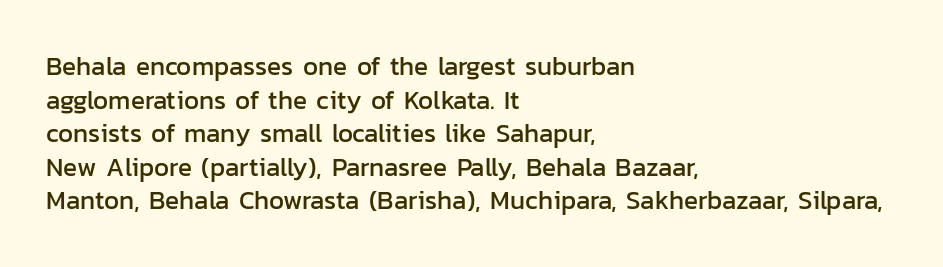
{"italic": "no", "underline": "no", "align": "left", "line_spacing": "normal", "line_spacing_ratio": 1.29, "letter_spacing": "normal", "letter_spacing_em": 0.0, "glyph_px": 26}
